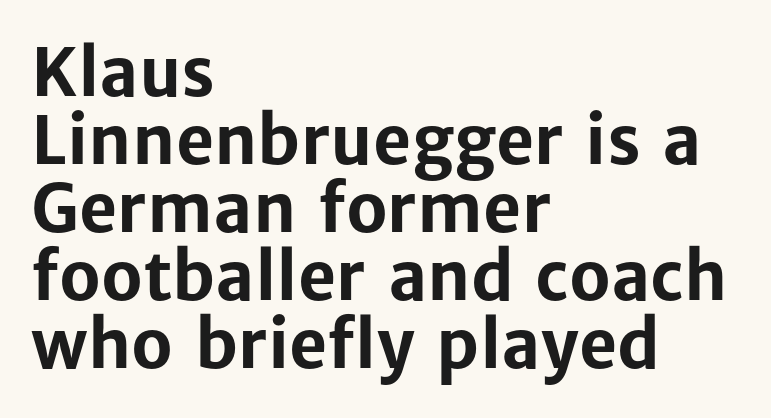
Thick stems and heavy bowls — unmistakably bold. Is this a fixed-width face? No — the glyphs have proportional, varying widths. Tracking value appears to be zero — textbook default spacing. In terms of letterform style, serifs are entirely absent.
